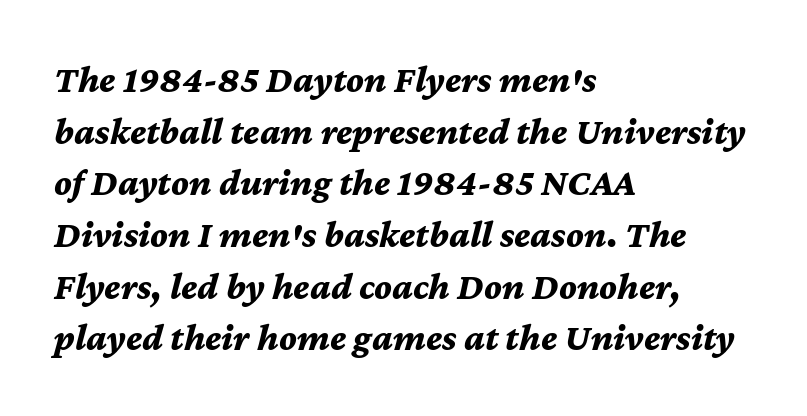
Q: Is the text bold? A: Yes.
Q: Is the text italic (slanted)? A: Yes, it leans right by about 12 degrees.
Q: Is the text underlined? A: No.
Q: How is the paragraph aligned? A: Left-aligned.
Q: Is the spacing between letters normal or unusually wide? A: Normal.
Q: Is the spacing between lines tight, normal or loose? A: Normal.
Q: Width (condensed, normal, or wide)? A: Normal.
Q: Stroke contrast? A: Medium.
Q: x-height? A: Medium.
Q: Monospaced? A: No.
